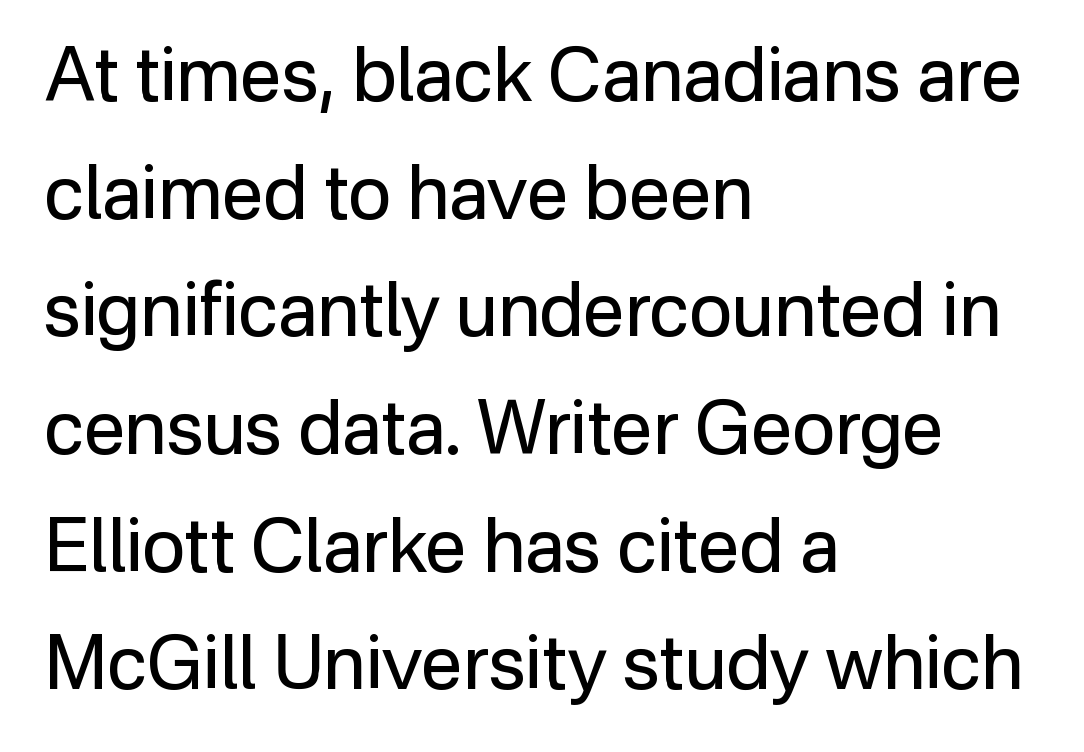
The image shows 74 px regular-weight sans-serif type, upright; set left-aligned, normal line spacing (1.59x), normal letter spacing, not underlined; low stroke contrast and a medium x-height.
